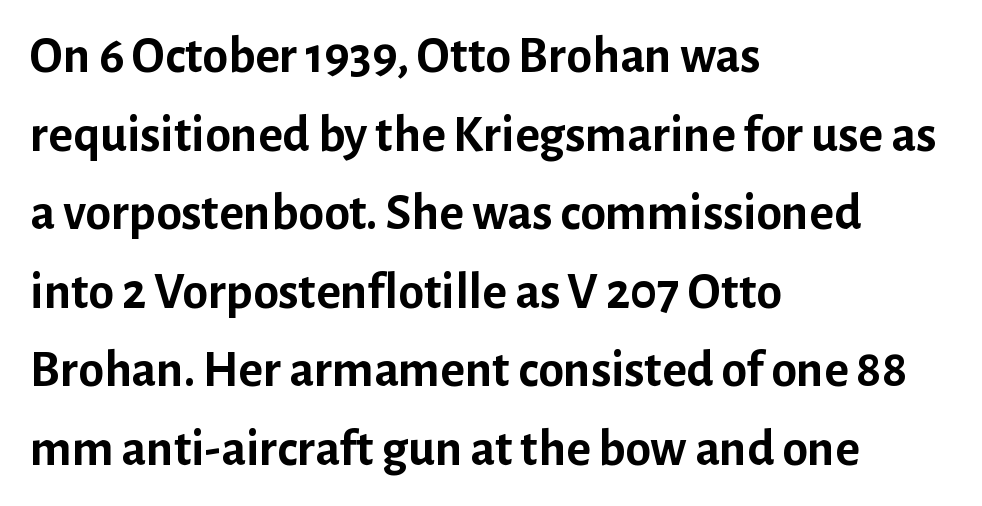
The image shows 52 px semibold sans-serif type, upright; set left-aligned, normal line spacing (1.51x), normal letter spacing, not underlined; low stroke contrast and a medium x-height.
